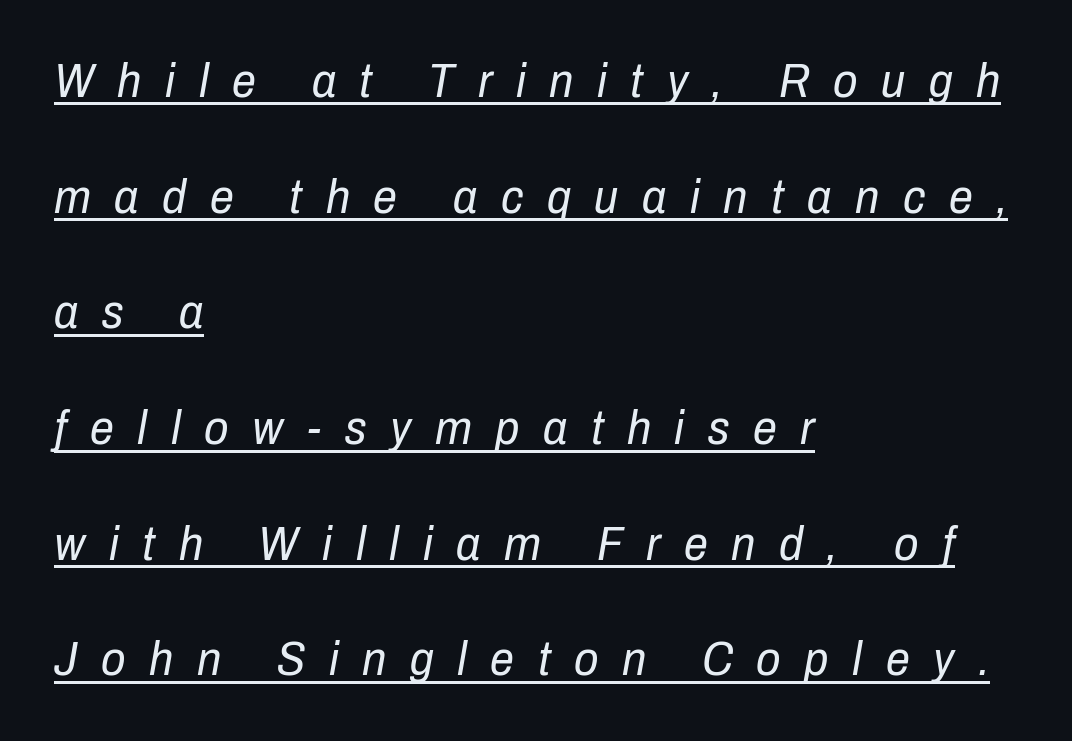
{"italic": "yes", "lean": "right", "slant_degrees": 10, "bold": "no", "weight": "regular", "width": "condensed", "stroke_contrast": "low", "x_height": "medium", "monospaced": "no", "underline": "yes", "align": "left", "line_spacing": "loose", "line_spacing_ratio": 2.41, "letter_spacing": "wide", "letter_spacing_em": 0.49, "glyph_px": 48}
